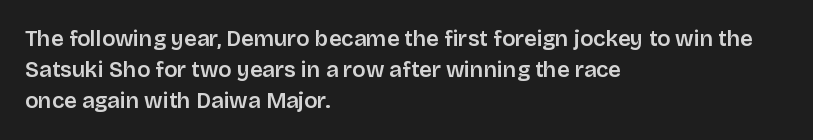
Q: Is the text italic (slanted)? A: No, it is upright.
Q: Is the text underlined? A: No.
Q: How is the paragraph aligned? A: Left-aligned.
Q: Is the spacing between letters normal or unusually wide? A: Normal.
Q: Is the spacing between lines tight, normal or loose? A: Normal.
